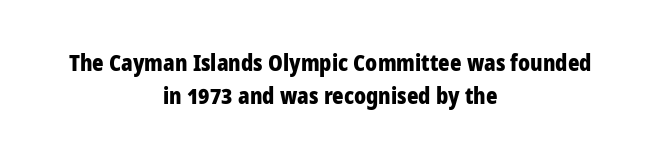
{"italic": "no", "bold": "yes", "underline": "no", "align": "center", "line_spacing": "normal", "line_spacing_ratio": 1.48, "letter_spacing": "normal", "letter_spacing_em": 0.0, "glyph_px": 22}
